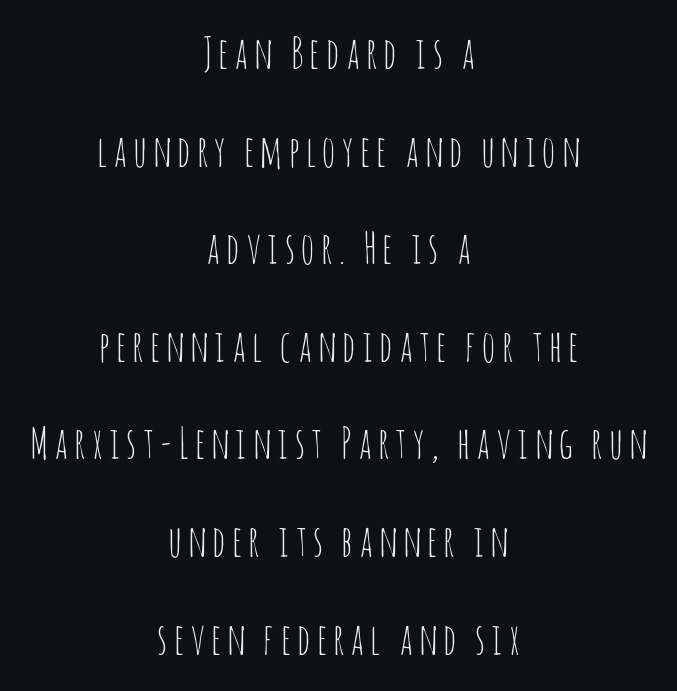
{"serif": "no", "italic": "no", "bold": "no", "weight": "thin", "width": "condensed", "stroke_contrast": "low", "x_height": "large", "monospaced": "no", "underline": "no", "align": "center", "line_spacing": "loose", "line_spacing_ratio": 2.27, "glyph_px": 43}
